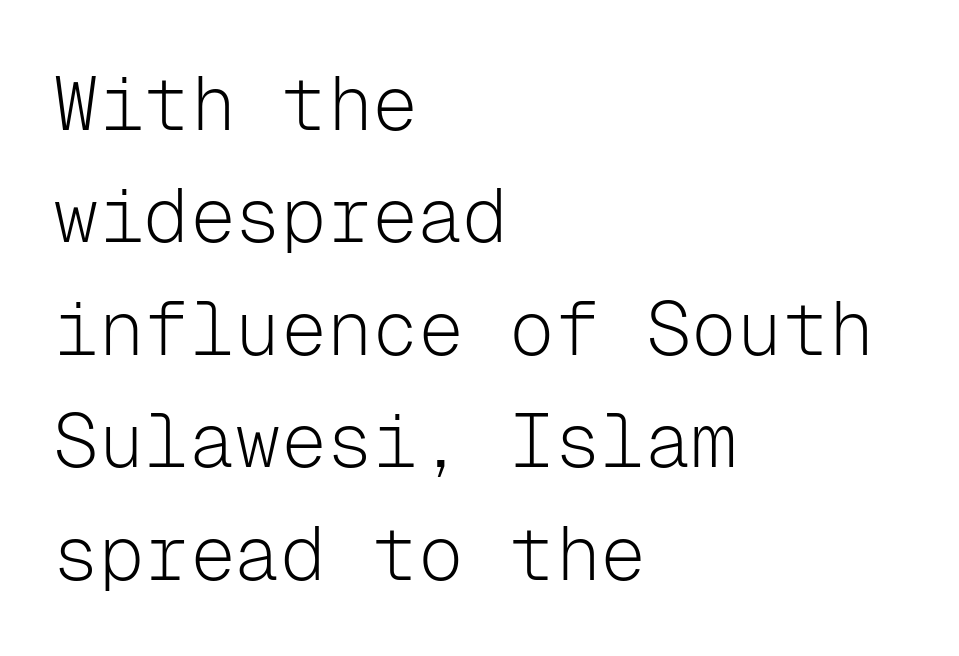
The cut favours lightness, reaching ordinary text weight at its darkest. The rendering anchors every line to the left-hand side. The letters march in equal steps, a hallmark of fixed-pitch type. Nothing sits at the stroke ends, so this counts as sans-serif.
